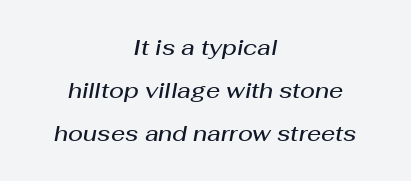
Vertically, the passage feels expansive, rows floating well apart. Does the copy run flush right? No — it is centered line by line. Would a proofreader flag this as italicized? Yes. The line texture is even and compact thanks to regular tracking.
